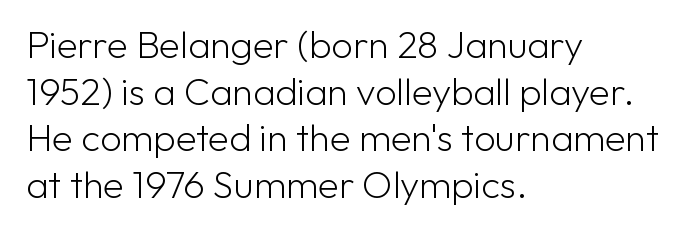
The image shows 38 px light sans-serif type, upright; set left-aligned, line spacing 1.23x, normal letter spacing, not underlined; low stroke contrast and a medium x-height.
